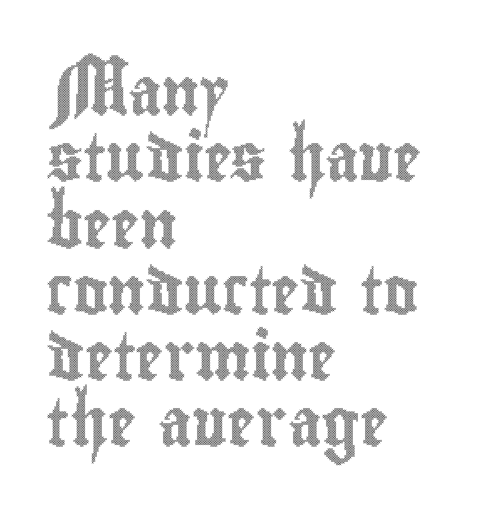
Q: Is the text italic (slanted)? A: No, it is upright.
Q: Is the text underlined? A: No.
Q: How is the paragraph aligned? A: Left-aligned.
Q: Is the spacing between letters normal or unusually wide? A: Normal.
Q: Is the spacing between lines tight, normal or loose? A: Normal.
Q: Width (condensed, normal, or wide)? A: Condensed.
Q: x-height? A: Small.
Q: Monospaced? A: No.
